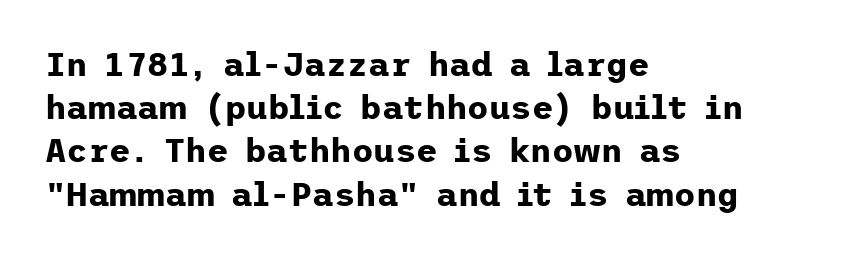
Short note: letters normally spaced. Ascenders rise straight up at ninety degrees. The setting favours the left margin, as ordinary paragraphs usually do. Students, observe: this is what conventionally led text looks like.
